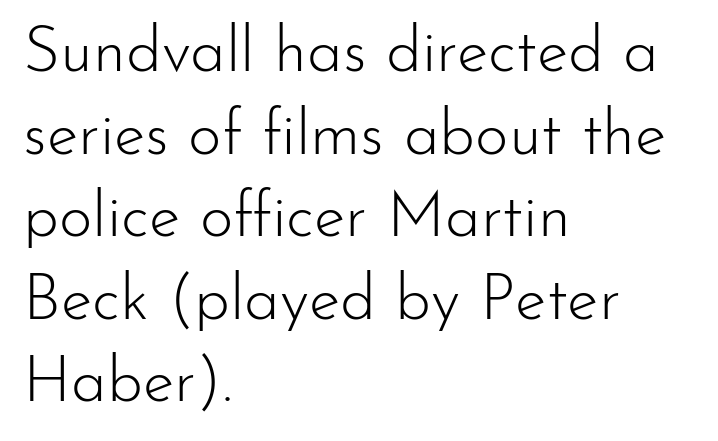
Only glyphs here, with clear space below each row. Inter-character spacing is left at the font's built-in metrics. A typesetter would call this proportional, since set widths differ per character. All the whitespace from short lines collects on the right. Nope, not italic — everything's standing straight.
